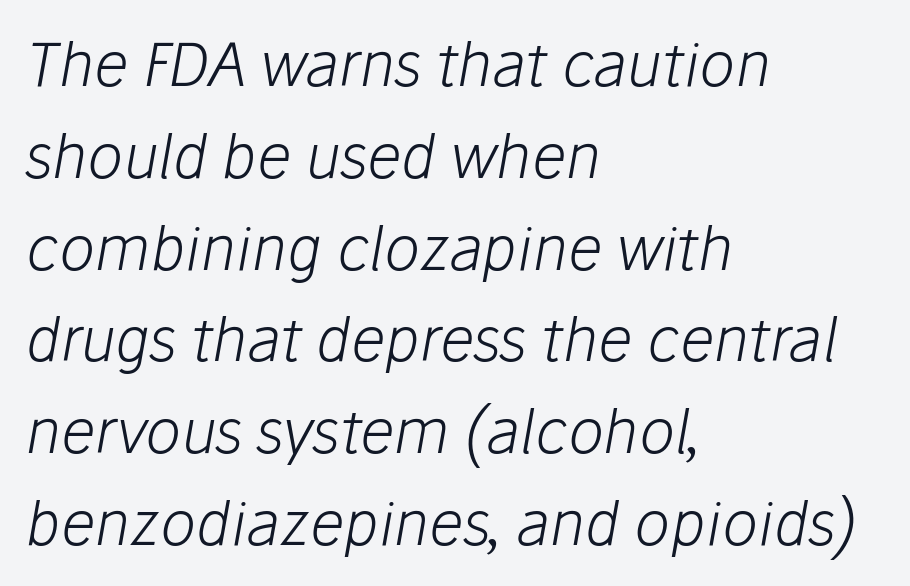
The image shows 60 px light type, italic (leaning right); set left-aligned, normal line spacing (1.53x), normal letter spacing, not underlined; low stroke contrast and a medium x-height.
